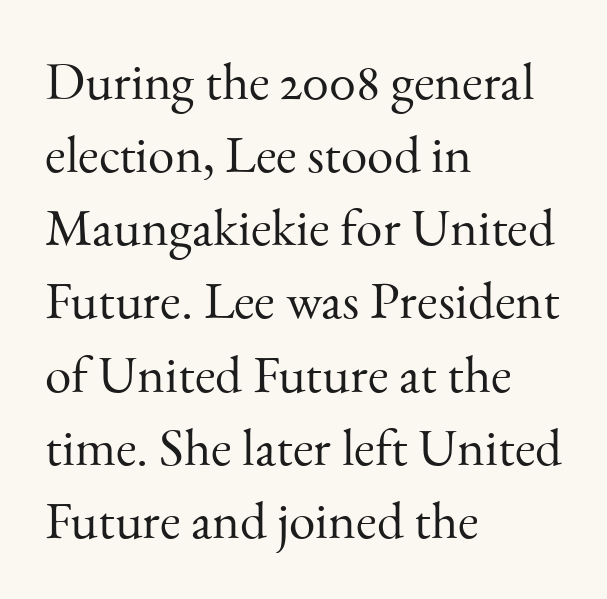
Q: Is the text bold? A: No.
Q: Is the text italic (slanted)? A: No, it is upright.
Q: Is the typeface a serif or a sans-serif typeface? A: Serif.
Q: Is the text underlined? A: No.
Q: How is the paragraph aligned? A: Left-aligned.
Q: Is the spacing between letters normal or unusually wide? A: Normal.
Q: Is the spacing between lines tight, normal or loose? A: Normal.
Q: Width (condensed, normal, or wide)? A: Normal.
Q: Stroke contrast? A: Medium.
Q: x-height? A: Small.
Q: Monospaced? A: No.
